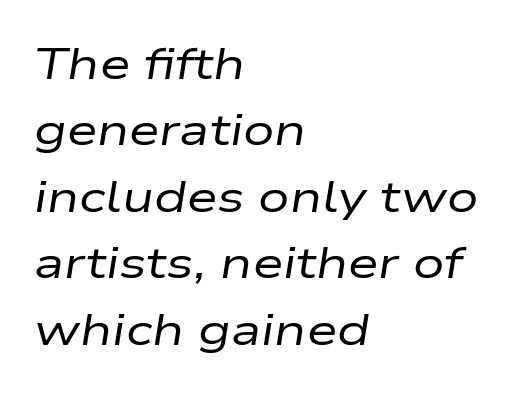
The gap between lines stays unmarked. Where is the straight margin? On the left. No heavy texture on the line: the type isn't bold. Students, note that the glyphs here touch the page at normal intervals. The letters advance in unequal steps, a hallmark of proportional type.
